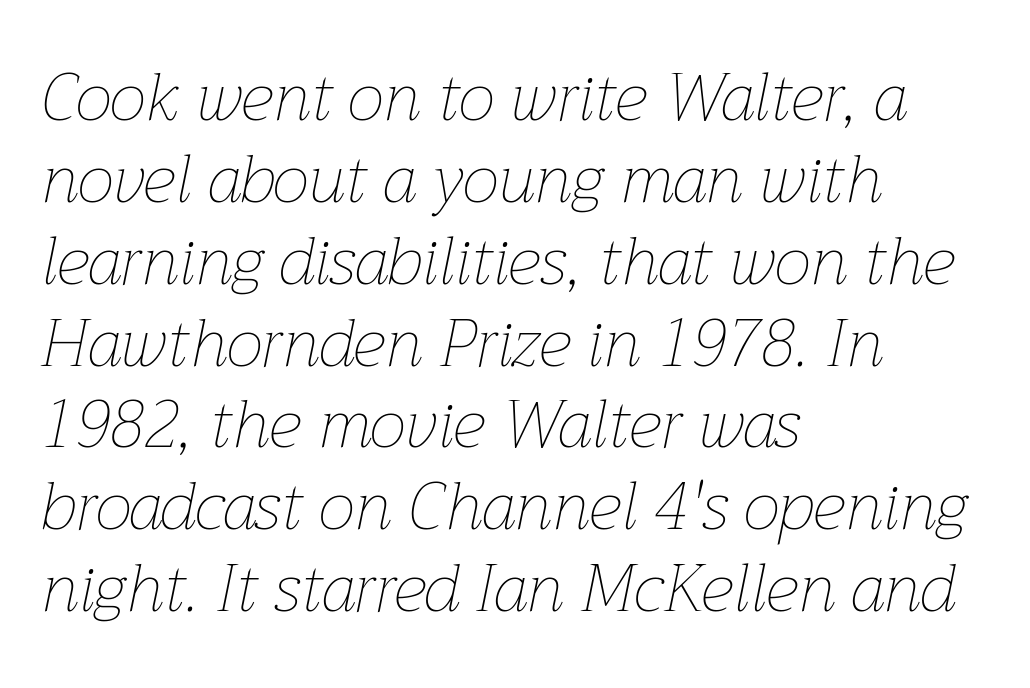
Q: Is the text bold? A: No.
Q: Is the text italic (slanted)? A: Yes, it leans right by about 12 degrees.
Q: Is the text underlined? A: No.
Q: How is the paragraph aligned? A: Left-aligned.
Q: Is the spacing between letters normal or unusually wide? A: Normal.
Q: Width (condensed, normal, or wide)? A: Normal.
Q: Stroke contrast? A: Low.
Q: x-height? A: Medium.
Q: Monospaced? A: No.
